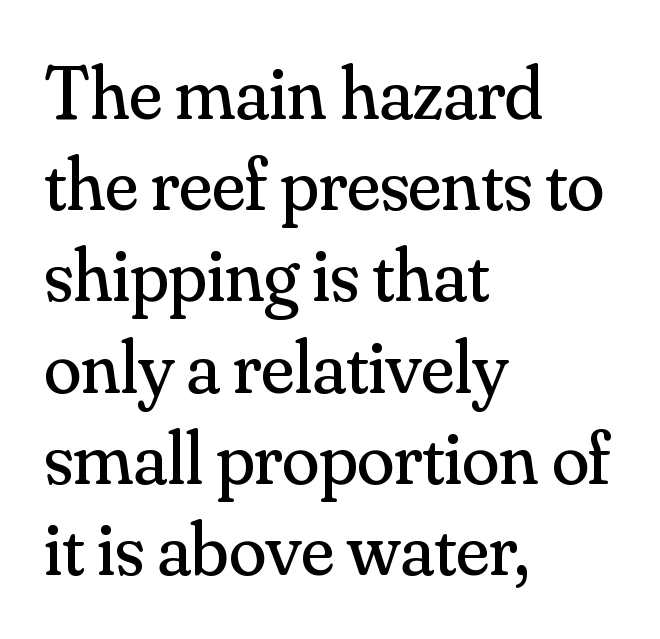
{"serif": "yes", "italic": "no", "bold": "no", "weight": "regular", "width": "normal", "stroke_contrast": "medium", "x_height": "small", "monospaced": "no", "underline": "no", "align": "left", "line_spacing_ratio": 1.2, "letter_spacing": "normal", "letter_spacing_em": 0.0, "glyph_px": 76}
